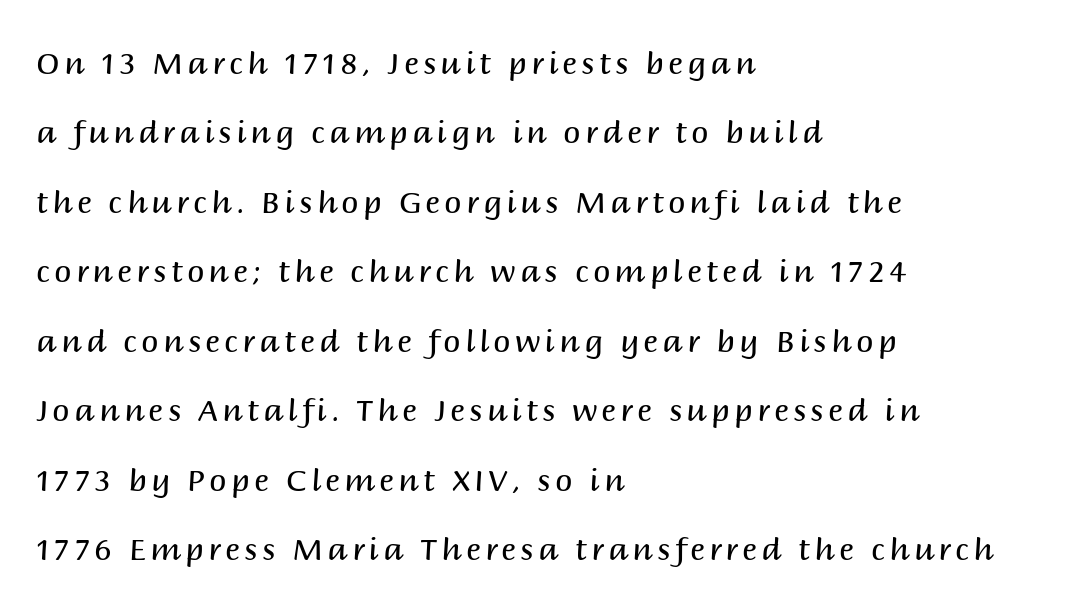
Q: Is the text bold? A: No.
Q: Is the text italic (slanted)? A: Yes.
Q: Is the typeface a serif or a sans-serif typeface? A: Sans-serif.
Q: Is the text underlined? A: No.
Q: How is the paragraph aligned? A: Left-aligned.
Q: Is the spacing between lines tight, normal or loose? A: Loose.
Q: Width (condensed, normal, or wide)? A: Normal.
Q: Stroke contrast? A: Medium.
Q: x-height? A: Large.
Q: Monospaced? A: No.
